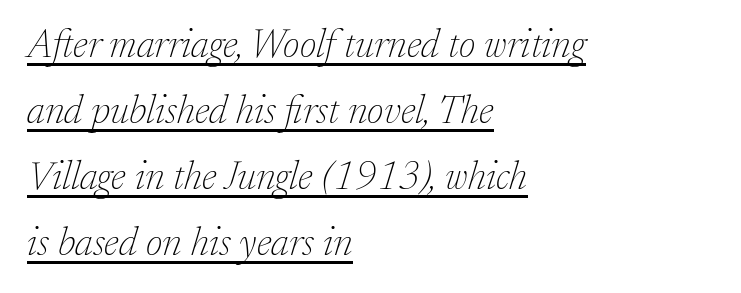
The rendering uses the underline text-decoration. Stroke thickness stays within the range of a standard reading face or lighter. Default kerning and tracking; the words read as compact shapes. Here the designer chose a conventional face with non-uniform glyph widths.
